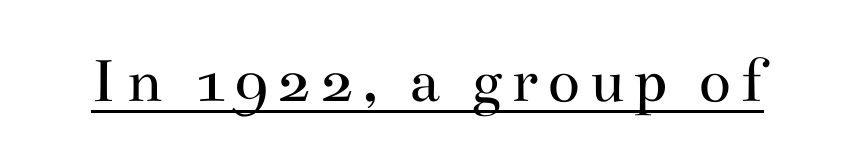
You could not count columns in this text — the font is proportionally spaced. This is the regular roman posture of the typeface. In designer terms, the underline attribute is active on this setting. The typesetting does not lean heavy: it is not bold. Letterform terminals end in serifs throughout the passage.
